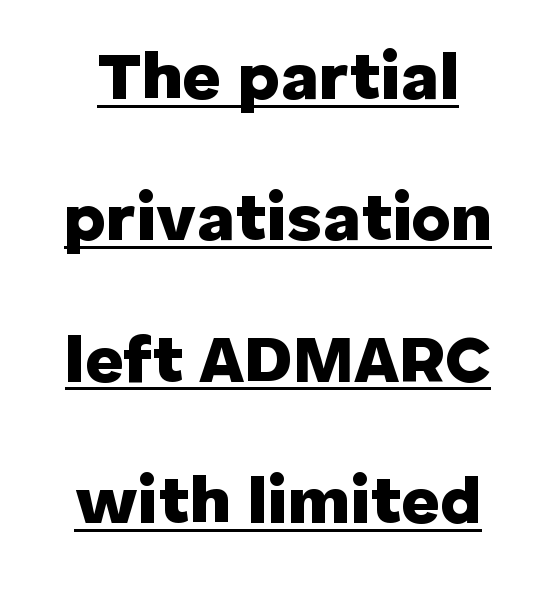
Q: Is the text bold? A: Yes.
Q: Is the text italic (slanted)? A: No, it is upright.
Q: Is the typeface a serif or a sans-serif typeface? A: Sans-serif.
Q: Is the text underlined? A: Yes.
Q: Is the spacing between letters normal or unusually wide? A: Normal.
Q: Is the spacing between lines tight, normal or loose? A: Loose.
Q: Width (condensed, normal, or wide)? A: Normal.
Q: Stroke contrast? A: Low.
Q: x-height? A: Medium.
Q: Monospaced? A: No.
